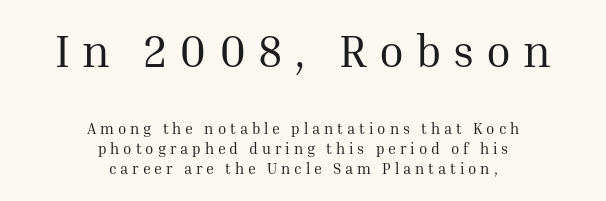
Q: Is the text bold? A: No.
Q: Is the text italic (slanted)? A: No, it is upright.
Q: Is the typeface a serif or a sans-serif typeface? A: Serif.
Q: Is the text underlined? A: No.
Q: How is the paragraph aligned? A: Centered.
Q: Is the spacing between letters normal or unusually wide? A: Unusually wide.
Q: Is the spacing between lines tight, normal or loose? A: Normal.
Q: Which block of text is set in a larger size, the first (top) or the second (bottom)? A: The first (top) one.
Q: Width (condensed, normal, or wide)? A: Normal.
Q: Stroke contrast? A: Medium.
Q: x-height? A: Medium.
Q: Monospaced? A: No.
